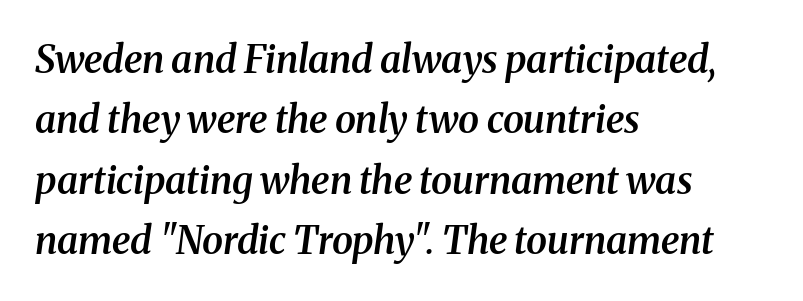
The image shows 38 px semibold serif type, italic (leaning right); set left-aligned, normal line spacing (1.59x), normal letter spacing, not underlined; medium stroke contrast and a medium x-height.
